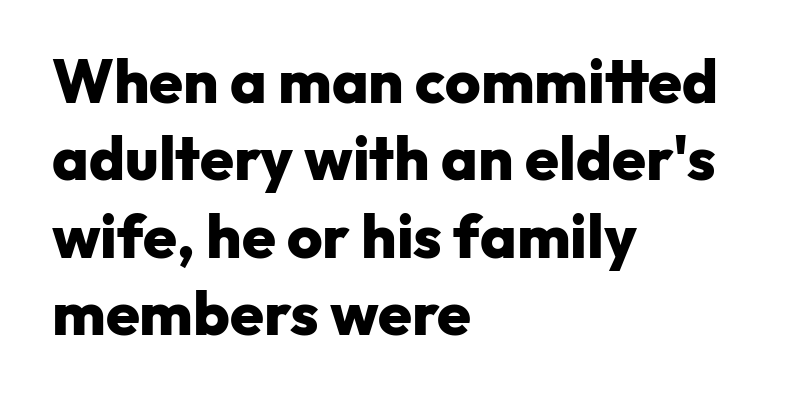
Q: Is the text bold? A: Yes.
Q: Is the text italic (slanted)? A: No, it is upright.
Q: Is the typeface a serif or a sans-serif typeface? A: Sans-serif.
Q: Is the text underlined? A: No.
Q: How is the paragraph aligned? A: Left-aligned.
Q: Is the spacing between letters normal or unusually wide? A: Normal.
Q: Is the spacing between lines tight, normal or loose? A: Normal.
Q: Width (condensed, normal, or wide)? A: Normal.
Q: Stroke contrast? A: Low.
Q: x-height? A: Medium.
Q: Monospaced? A: No.
